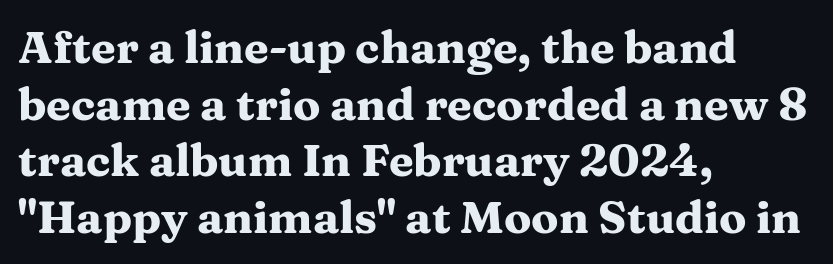
The image shows 45 px heavy, wide serif type, upright; set left-aligned, normal line spacing (1.26x), normal letter spacing, not underlined; medium stroke contrast and a medium x-height.
